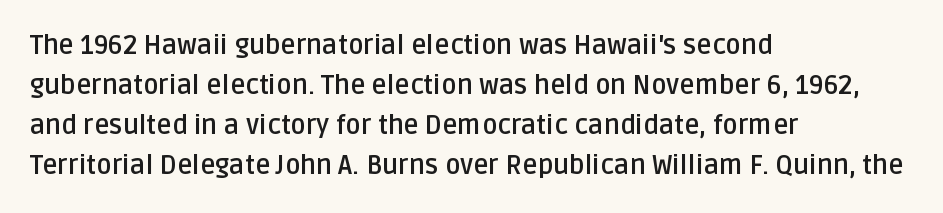
{"italic": "no", "bold": "yes", "underline": "no", "align": "left", "line_spacing": "normal", "line_spacing_ratio": 1.54, "letter_spacing": "normal", "letter_spacing_em": 0.0, "glyph_px": 26}
